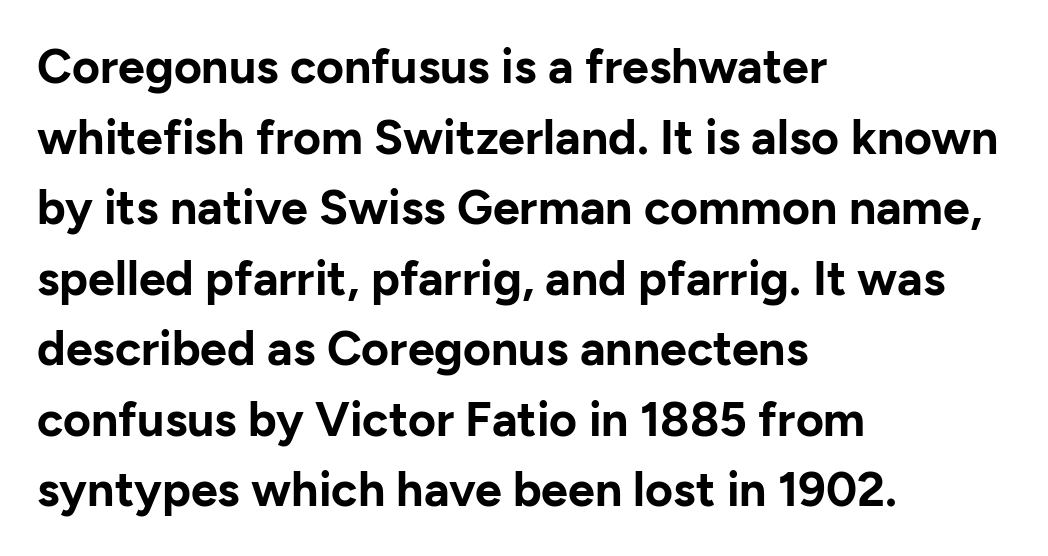
Q: Is the text bold? A: Yes.
Q: Is the text italic (slanted)? A: No, it is upright.
Q: Is the typeface a serif or a sans-serif typeface? A: Sans-serif.
Q: Is the text underlined? A: No.
Q: How is the paragraph aligned? A: Left-aligned.
Q: Is the spacing between letters normal or unusually wide? A: Normal.
Q: Is the spacing between lines tight, normal or loose? A: Normal.
Q: Width (condensed, normal, or wide)? A: Normal.
Q: Stroke contrast? A: Low.
Q: x-height? A: Medium.
Q: Monospaced? A: No.
